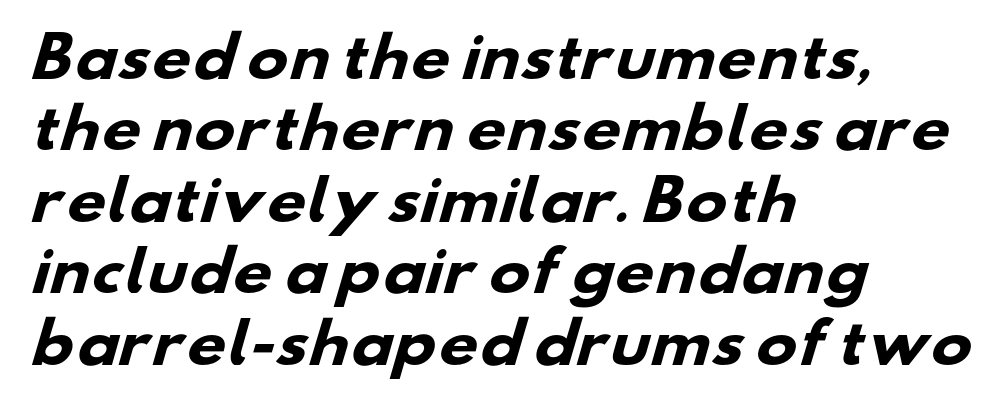
Letterform terminals end flat and unadorned throughout the passage. A typesetter would call this proportional, since set widths differ per character. The space directly below the letters is spotless. Layout note: lines flush left.
